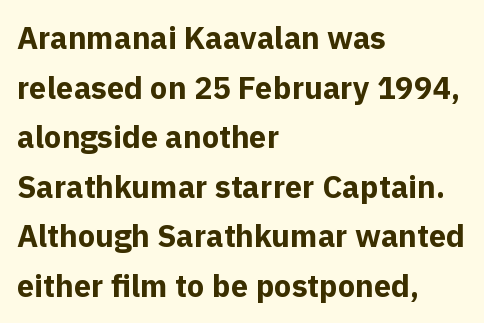
The image shows 31 px bold sans-serif type, upright; set left-aligned, normal line spacing (1.6x), normal letter spacing, not underlined; a medium x-height.
